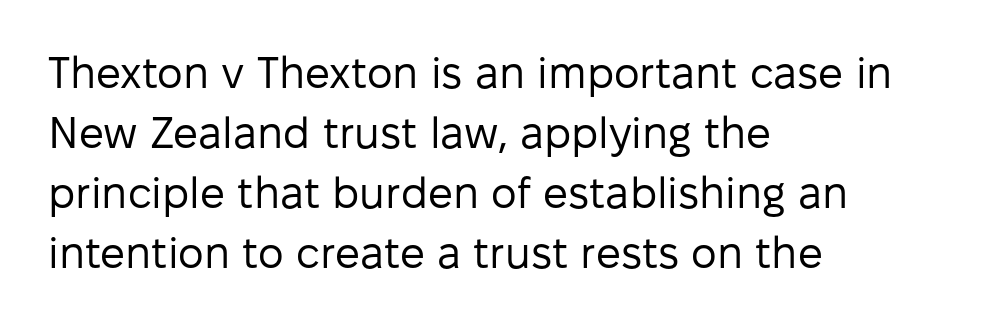
{"serif": "no", "italic": "no", "bold": "no", "weight": "regular", "width": "normal", "stroke_contrast": "low", "x_height": "medium", "monospaced": "no", "underline": "no", "align": "left", "line_spacing": "normal", "line_spacing_ratio": 1.36, "letter_spacing": "normal", "letter_spacing_em": 0.0, "glyph_px": 44}
